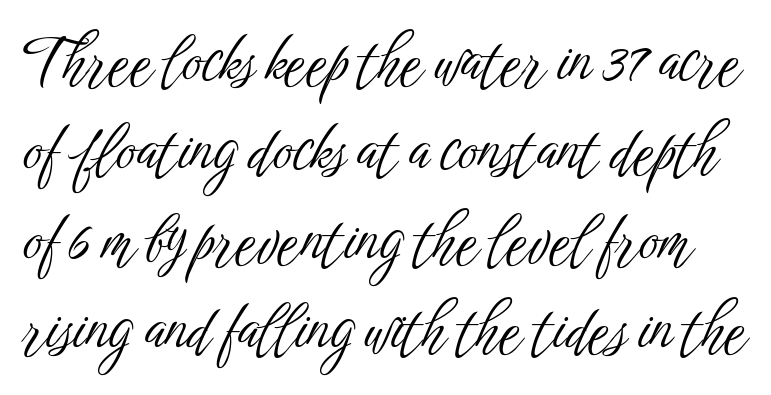
A clean baseline with only descenders dipping below it. The letters look calm and open, with moderate or lighter stems. Character widths vary here, with narrow letters taking less room than wide ones.
